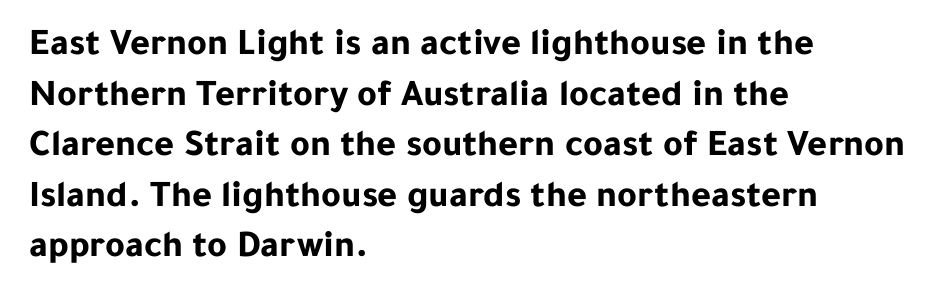
The image shows 38 px bold sans-serif type, upright; set left-aligned, normal line spacing (1.33x), normal letter spacing, not underlined; low stroke contrast and a medium x-height.
